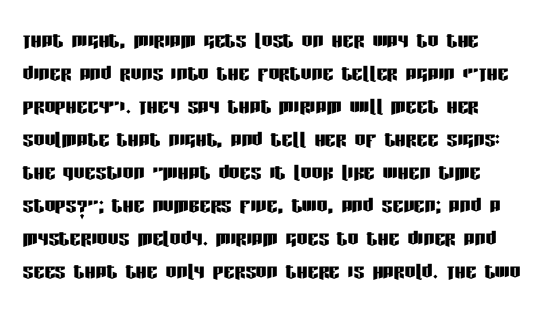
The image shows 27 px text type, upright; set left-aligned, line spacing 1.22x, normal letter spacing, not underlined.
